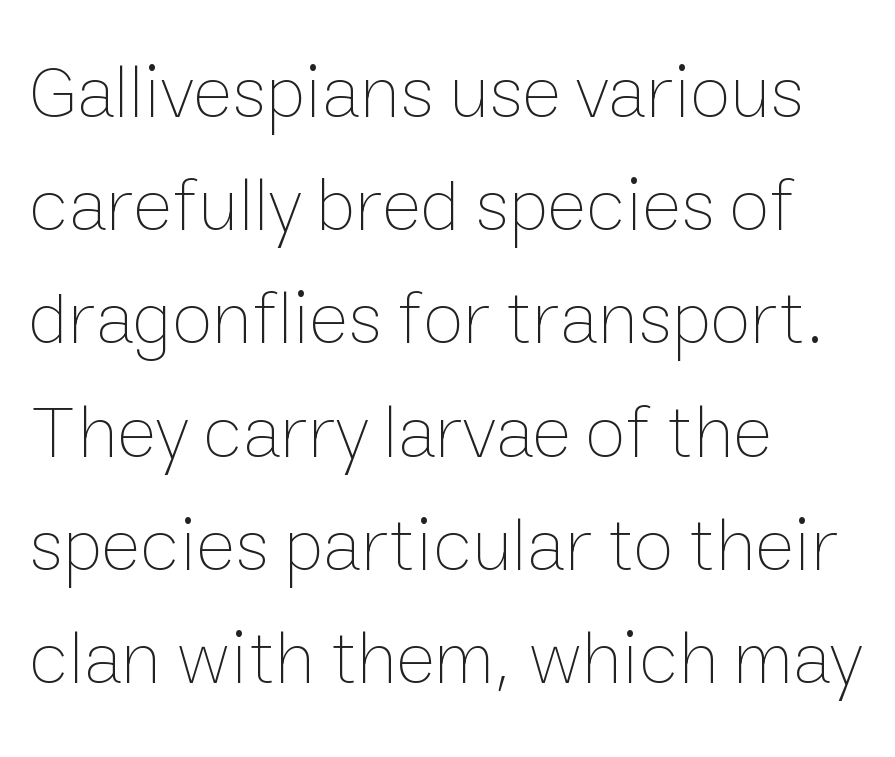
Line starts are locked; line ends wander. How would I describe the line gaps? Plain and ordinary. Bare-footed words on every line. Is the stroke heavy? The answer is a plain regular-or-lighter. Tall strokes in this sample are plumb rather than angled. Tracking value appears to be zero — textbook default spacing.
